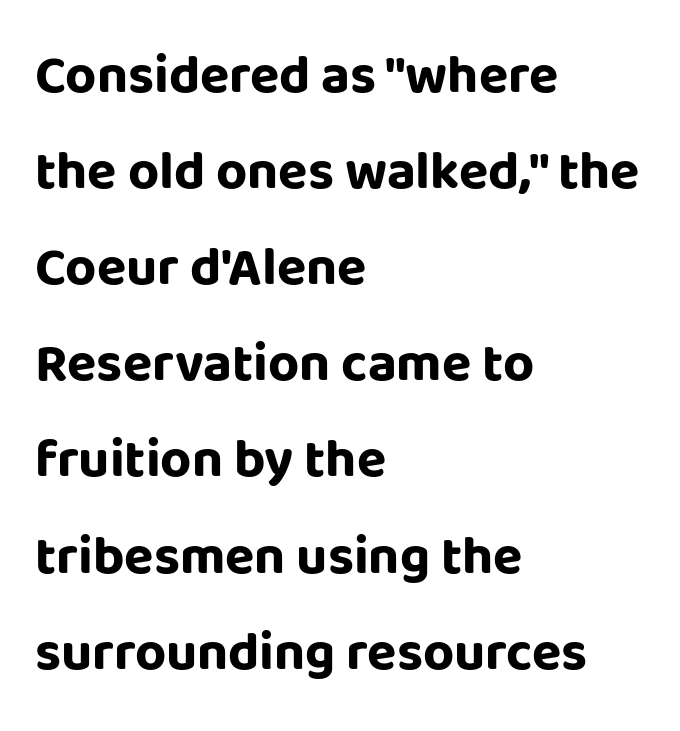
Just letters on the line, the space beneath them empty. This sample uses plain, unmodified letter spacing. I'd describe the lettering as bold — thick and assertive. The rendering uses natural spacing where letterforms have individual widths. Line starts are locked; line ends wander. Observe the absence of serifs on each vertical stroke in this sample.
